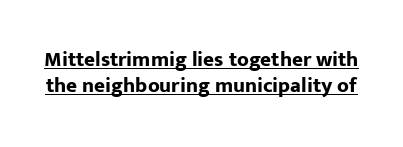
{"italic": "no", "bold": "yes", "underline": "yes", "line_spacing": "normal", "line_spacing_ratio": 1.25, "letter_spacing": "normal", "letter_spacing_em": 0.0, "glyph_px": 21}
